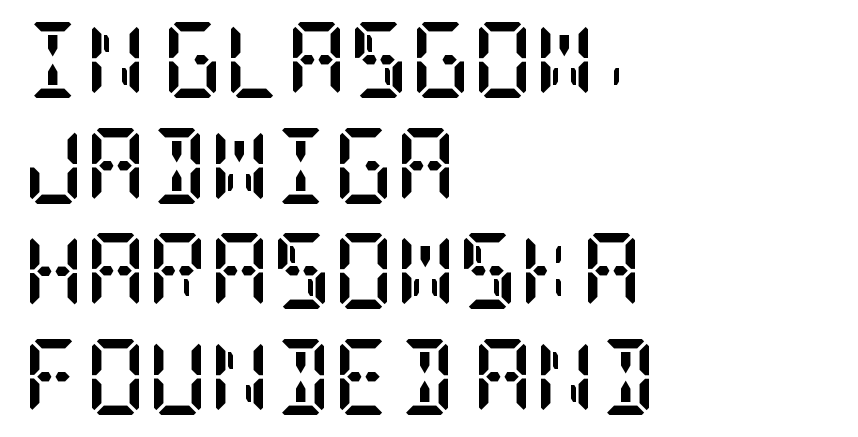
The image shows 76 px semibold, condensed serif type, upright; set left-aligned, normal line spacing (1.39x), normal letter spacing, not underlined; low stroke contrast and a large x-height.
